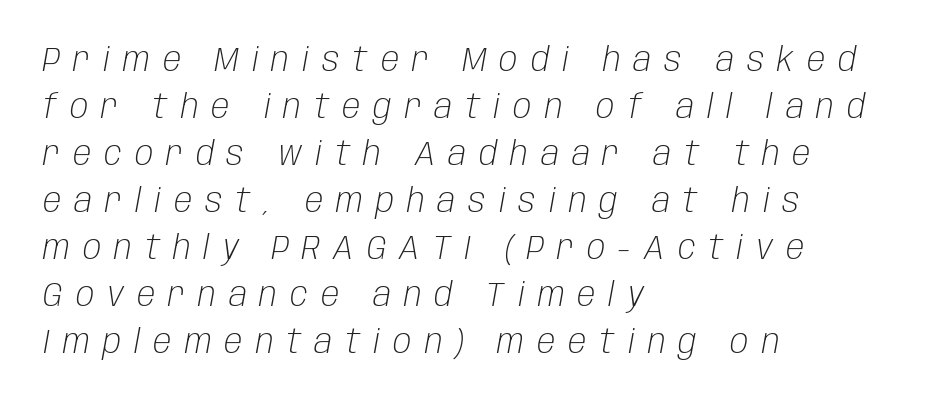
Unmarked baselines from the first word to the last. Varying glyph widths throughout — classic text-font behaviour. A typesetter would mark this as italic. Regular leading.
